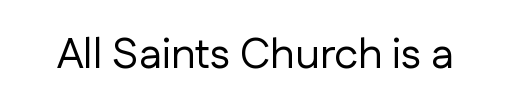
Q: Is the text bold? A: No.
Q: Is the text italic (slanted)? A: No, it is upright.
Q: Is the typeface a serif or a sans-serif typeface? A: Sans-serif.
Q: Is the text underlined? A: No.
Q: Is the spacing between letters normal or unusually wide? A: Normal.
Q: Width (condensed, normal, or wide)? A: Normal.
Q: Stroke contrast? A: Low.
Q: x-height? A: Medium.
Q: Monospaced? A: No.
